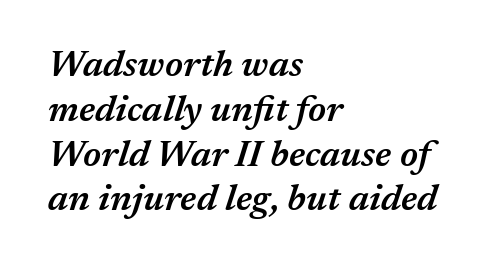
A fair bit of extra ink — the face is semibold, not bold. Underline: absent. Compared with typical body copy, the letter spacing here is the same. Each letter keeps its own natural width here, so spacing adapts to shape.
